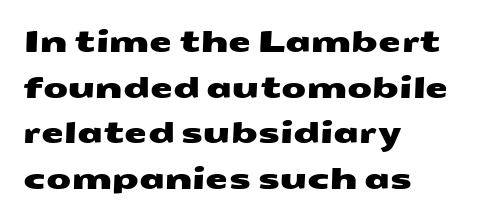
The image shows 29 px wide sans-serif type; set left-aligned, normal line spacing (1.57x), normal letter spacing, not underlined; medium stroke contrast and a medium x-height.
